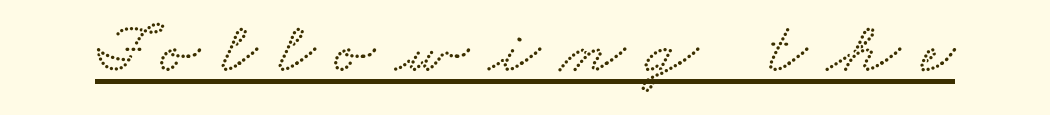
Q: Is the typeface a serif or a sans-serif typeface? A: Serif.
Q: Is the text underlined? A: Yes.
Q: Is the spacing between letters normal or unusually wide? A: Unusually wide.
Q: Width (condensed, normal, or wide)? A: Wide.
Q: Stroke contrast? A: Low.
Q: x-height? A: Small.
Q: Monospaced? A: No.
